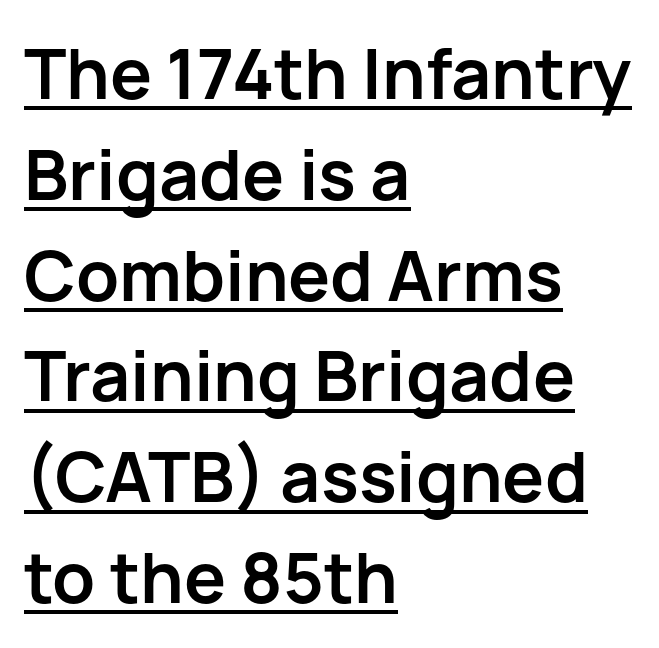
Q: Is the text bold? A: Yes.
Q: Is the text italic (slanted)? A: No, it is upright.
Q: Is the typeface a serif or a sans-serif typeface? A: Sans-serif.
Q: Is the text underlined? A: Yes.
Q: How is the paragraph aligned? A: Left-aligned.
Q: Is the spacing between letters normal or unusually wide? A: Normal.
Q: Is the spacing between lines tight, normal or loose? A: Normal.
Q: Width (condensed, normal, or wide)? A: Normal.
Q: Stroke contrast? A: Low.
Q: x-height? A: Medium.
Q: Monospaced? A: No.
